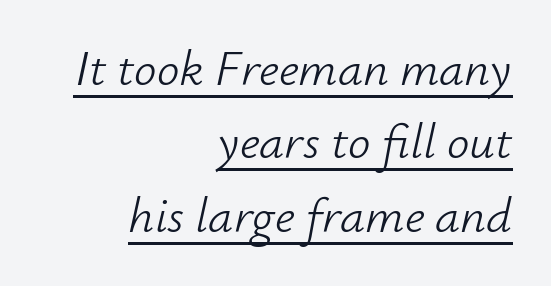
The image shows 50 px light type, italic (leaning right); set right-aligned, normal line spacing (1.47x), normal letter spacing, underlined; low stroke contrast and a small x-height.
